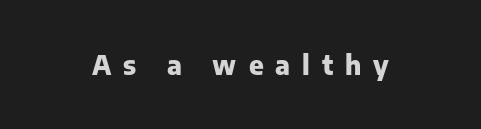
The image shows 26 px bold type, upright; set unusually wide letter spacing (+0.46 em), not underlined.
